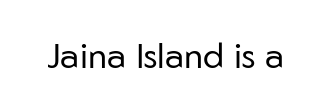
The image shows 35 px regular-weight sans-serif type, upright; set normal letter spacing, not underlined; low stroke contrast and a medium x-height.
